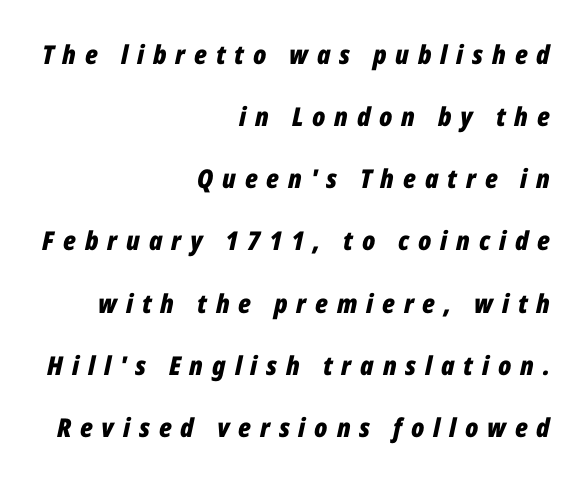
The setting favours the right margin, as signatures and pull-quotes sometimes do. Widely set lines give the paragraph a tall, airy silhouette. Heavy-handed strokes throughout: this text is bold. Each row of text sits above clean, open space.
